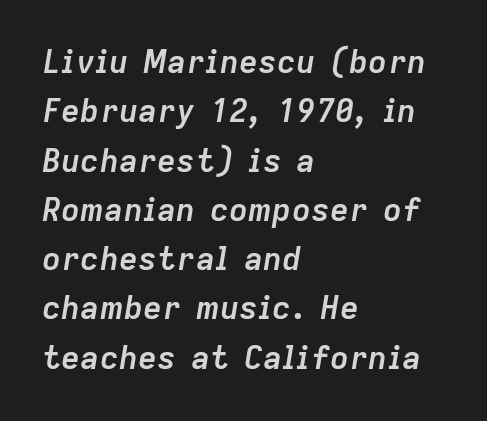
{"italic": "yes", "lean": "right", "slant_degrees": 9, "bold": "yes", "weight": "semibold", "width": "normal", "stroke_contrast": "low", "x_height": "medium", "monospaced": "no", "underline": "no", "align": "left", "line_spacing": "normal", "line_spacing_ratio": 1.54, "letter_spacing": "normal", "letter_spacing_em": 0.0, "glyph_px": 32}
